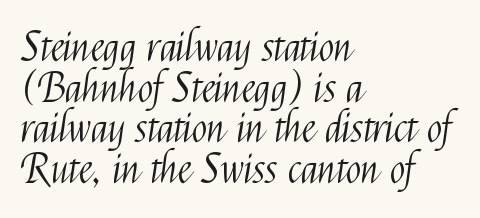
The image shows 41 px light, condensed sans-serif type; set left-aligned, tight line spacing (0.99x), normal letter spacing, not underlined; medium stroke contrast and a medium x-height.
